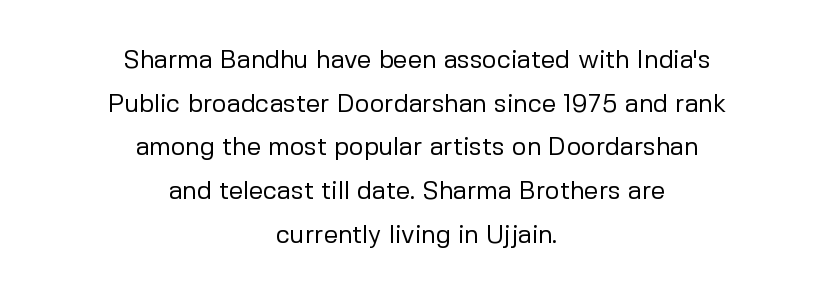
The image shows 25 px text type, upright; set centered, line spacing 1.75x, normal letter spacing, not underlined.
